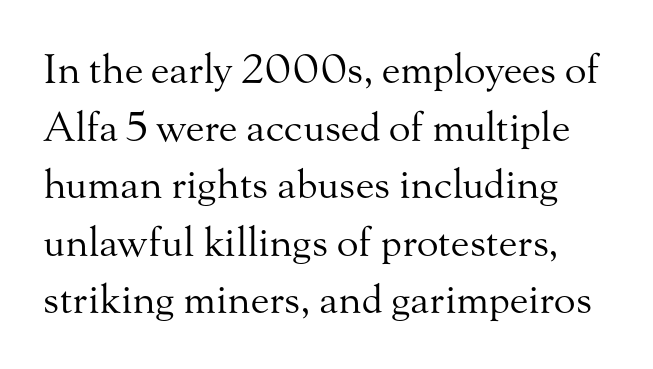
The image shows 40 px regular-weight serif type, upright; set normal line spacing (1.44x), normal letter spacing, not underlined; medium stroke contrast and a small x-height.
